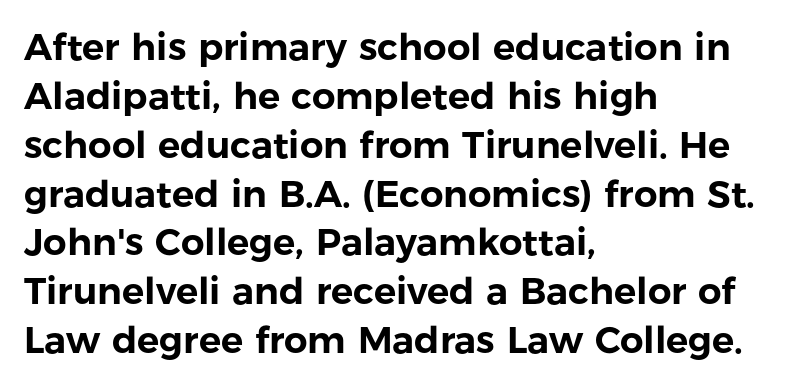
Q: Is the text italic (slanted)? A: No, it is upright.
Q: Is the typeface a serif or a sans-serif typeface? A: Sans-serif.
Q: Is the text underlined? A: No.
Q: How is the paragraph aligned? A: Left-aligned.
Q: Is the spacing between letters normal or unusually wide? A: Normal.
Q: Is the spacing between lines tight, normal or loose? A: Normal.
Q: Width (condensed, normal, or wide)? A: Normal.
Q: Stroke contrast? A: Low.
Q: x-height? A: Medium.
Q: Monospaced? A: No.
